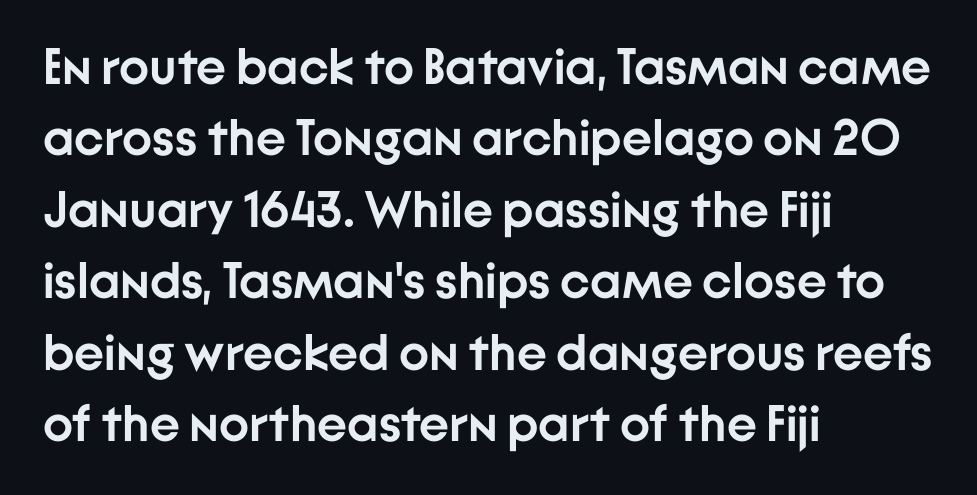
Q: Is the text bold? A: Yes.
Q: Is the text italic (slanted)? A: No, it is upright.
Q: Is the typeface a serif or a sans-serif typeface? A: Sans-serif.
Q: Is the text underlined? A: No.
Q: How is the paragraph aligned? A: Left-aligned.
Q: Is the spacing between letters normal or unusually wide? A: Normal.
Q: Is the spacing between lines tight, normal or loose? A: Normal.
Q: Width (condensed, normal, or wide)? A: Normal.
Q: Stroke contrast? A: Low.
Q: x-height? A: Medium.
Q: Monospaced? A: No.
